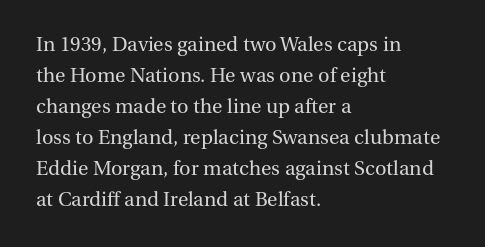
Q: Is the text bold? A: No.
Q: Is the text italic (slanted)? A: No, it is upright.
Q: Is the text underlined? A: No.
Q: How is the paragraph aligned? A: Left-aligned.
Q: Is the spacing between letters normal or unusually wide? A: Normal.
Q: Is the spacing between lines tight, normal or loose? A: Normal.
